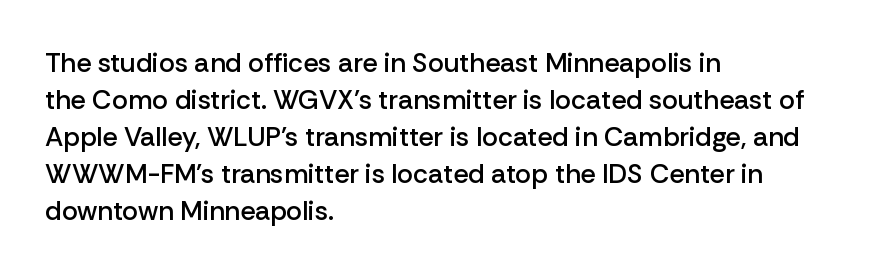
Nobody touched the tracking dial on this one. The space between consecutive lines is moderate. The area under the type is left untouched. Posture: straight, roman, zero tilt. The glyphs have the mass of a demibold cut, below bold.
